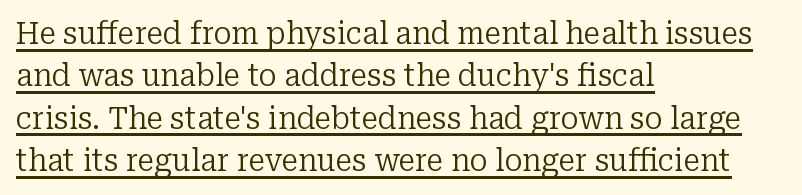
The image shows 30 px regular-weight serif type, upright; set left-aligned, normal line spacing (1.41x), normal letter spacing, underlined; low stroke contrast and a medium x-height.
